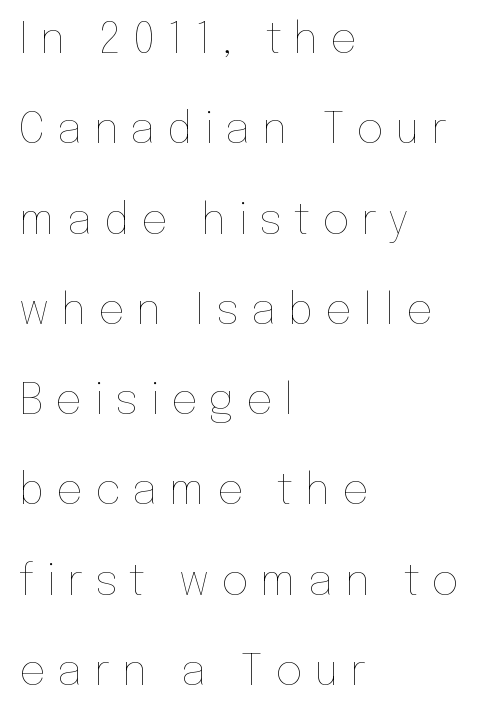
Plain, unruled lines of type. You can tell it's not italic because the verticals are truly vertical. Is the type heavy? It reads as light-to-regular instead. A great deal of white space separates one row of letters from the next. The tracking jumps out immediately: characters are airy and widely separated. The rag falls on the right side of this text block.
